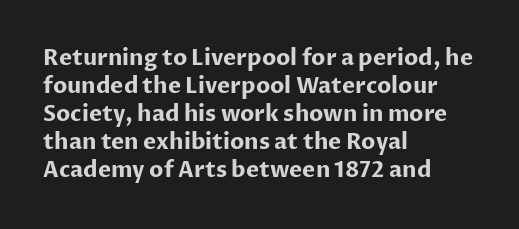
The image shows 22 px bold type, upright; set left-aligned, normal line spacing (1.27x), normal letter spacing, not underlined.
